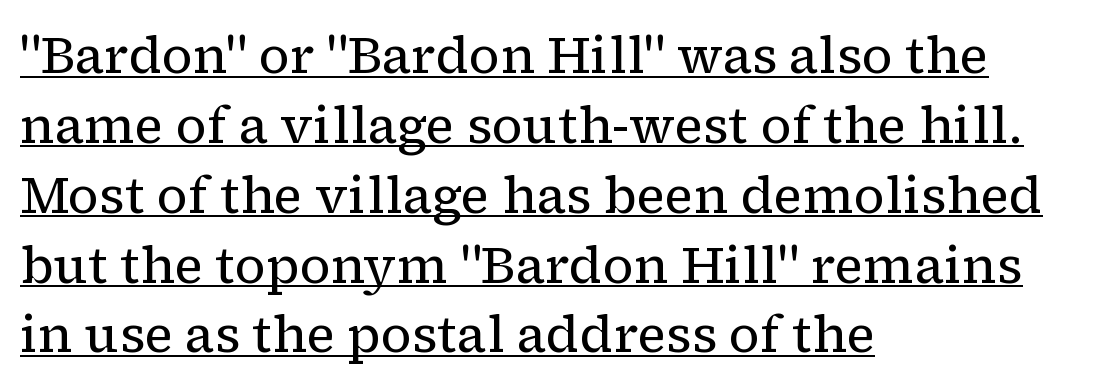
The image shows 51 px regular-weight serif type, upright; set left-aligned, normal line spacing (1.37x), normal letter spacing, underlined; low stroke contrast and a medium x-height.
